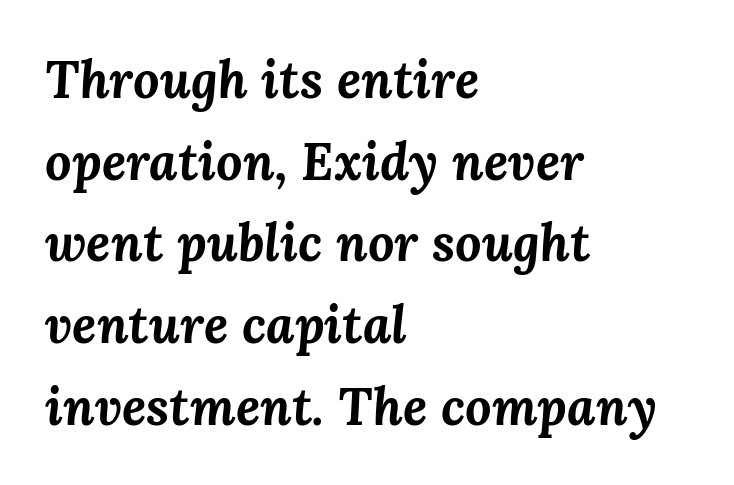
Horizontal bands of white between lines are of average thickness. Do the characters align in a grid? No, the font is proportional. Observe the ordinary spacing: letters are neighbours, not strangers. Typesetter's note: full bold, strokes at maximum text heaviness.
